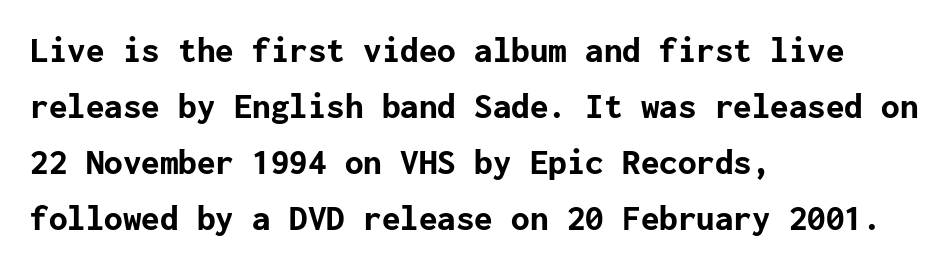
The image shows 37 px bold sans-serif type, upright; set left-aligned, normal line spacing (1.51x), normal letter spacing, not underlined; low stroke contrast and a medium x-height.
